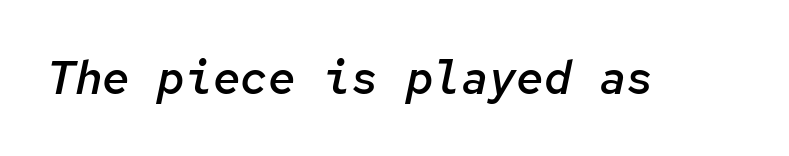
Q: Is the text bold? A: Semi-bold.
Q: Is the text italic (slanted)? A: Yes, it leans right by about 12 degrees.
Q: Is the text underlined? A: No.
Q: Is the spacing between letters normal or unusually wide? A: Normal.
Q: Width (condensed, normal, or wide)? A: Normal.
Q: Stroke contrast? A: Low.
Q: x-height? A: Medium.
Q: Monospaced? A: Yes.
